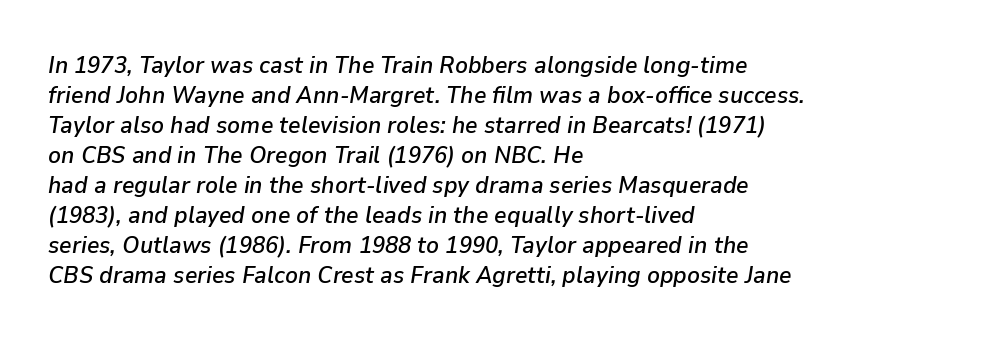
Alignment: flush left. Is there much room between lines? A standard amount, neither cramped nor airy. How are the letters spaced? Ordinarily, with no added tracking. The baseline area is clear. Tall strokes in this sample are angled rather than plumb.
